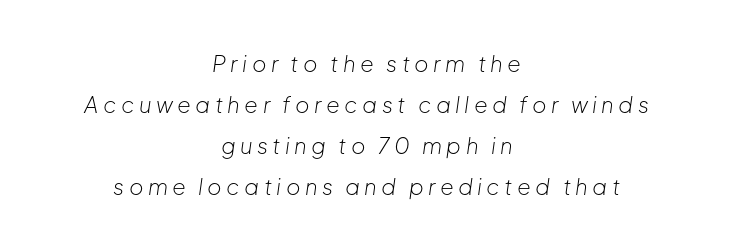
Q: Is the text bold? A: No.
Q: Is the text italic (slanted)? A: Yes, it leans right by about 8 degrees.
Q: Is the text underlined? A: No.
Q: How is the paragraph aligned? A: Centered.
Q: Is the spacing between letters normal or unusually wide? A: Unusually wide.
